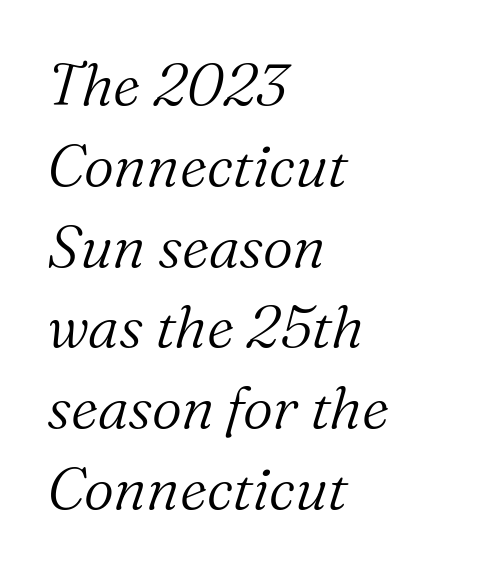
{"serif": "yes", "italic": "yes", "lean": "right", "slant_degrees": 16, "bold": "no", "weight": "light", "width": "normal", "stroke_contrast": "medium", "x_height": "medium", "monospaced": "no", "underline": "no", "align": "left", "line_spacing": "normal", "line_spacing_ratio": 1.37, "letter_spacing": "normal", "letter_spacing_em": 0.0, "glyph_px": 59}
